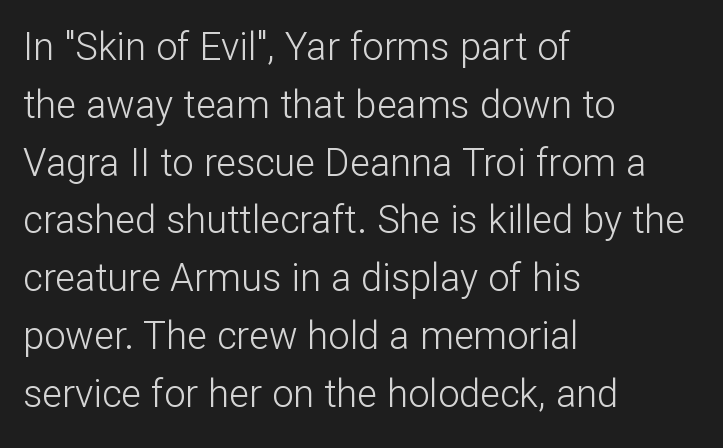
The image shows 38 px light sans-serif type, upright; set left-aligned, normal line spacing (1.52x), normal letter spacing, not underlined; low stroke contrast and a medium x-height.
